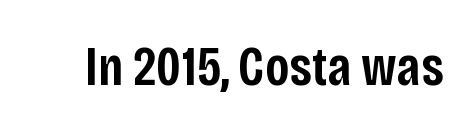
Q: Is the text bold? A: Semi-bold.
Q: Is the text italic (slanted)? A: No, it is upright.
Q: Is the typeface a serif or a sans-serif typeface? A: Sans-serif.
Q: Is the text underlined? A: No.
Q: Is the spacing between letters normal or unusually wide? A: Normal.
Q: Width (condensed, normal, or wide)? A: Condensed.
Q: Stroke contrast? A: Low.
Q: x-height? A: Large.
Q: Monospaced? A: No.
